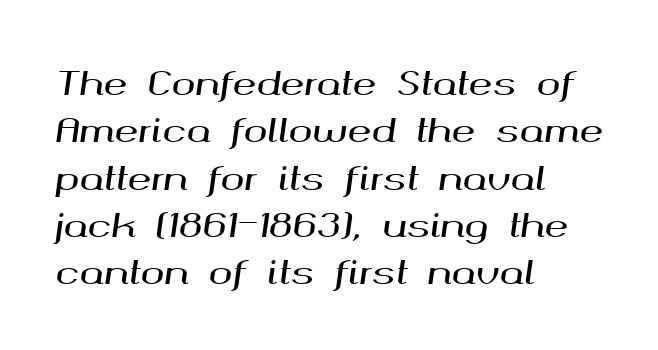
You could not count columns in this text — the font is proportionally spaced. This block has exactly the height ordinary leading produces. These lines stack with their left ends in a neat column. Descenders are the only things crossing below the line. Tracking value appears to be zero — textbook default spacing. Italic? Definitely — the glyphs are oblique.
